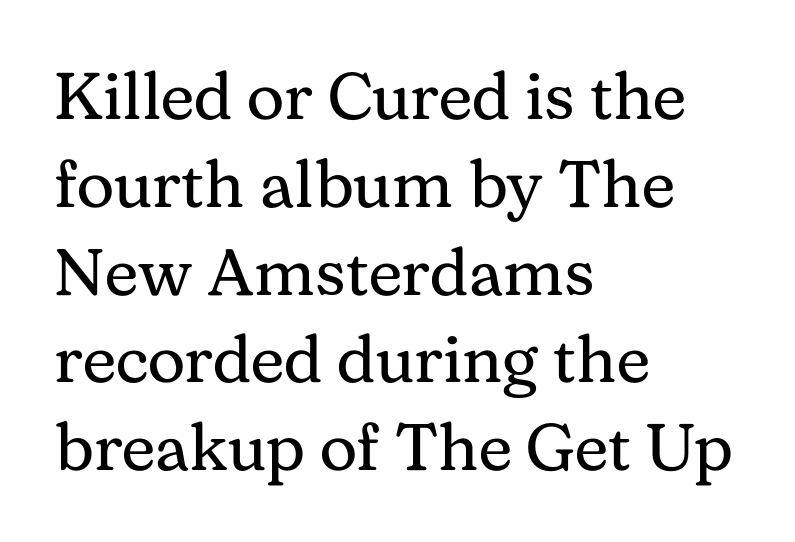
The axis of the letterforms is exactly vertical. Stroke thickness stays within the range of a standard reading face or lighter. The letters sit at their default tracking, neither squeezed nor spread. Check the space under the baseline: it is left empty. This block has exactly the height ordinary leading produces. Character widths vary here, with narrow letters taking less room than wide ones.
